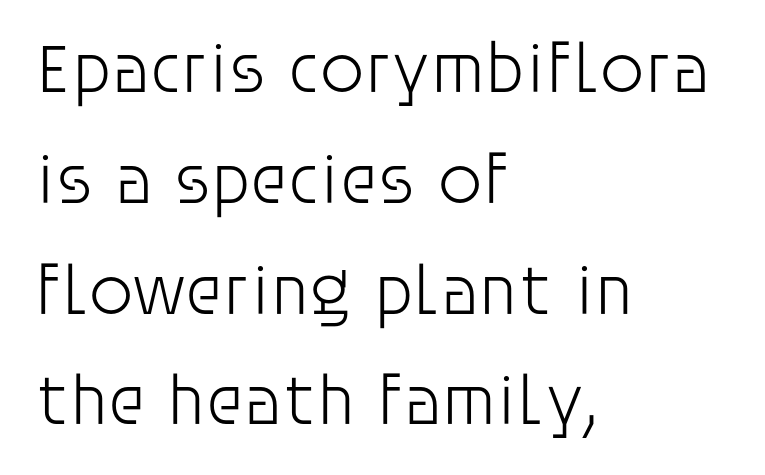
{"serif": "no", "italic": "no", "bold": "no", "weight": "light", "width": "normal", "stroke_contrast": "low", "x_height": "large", "monospaced": "no", "underline": "no", "align": "left", "line_spacing": "normal", "line_spacing_ratio": 1.56, "letter_spacing": "normal", "letter_spacing_em": 0.0, "glyph_px": 71}
